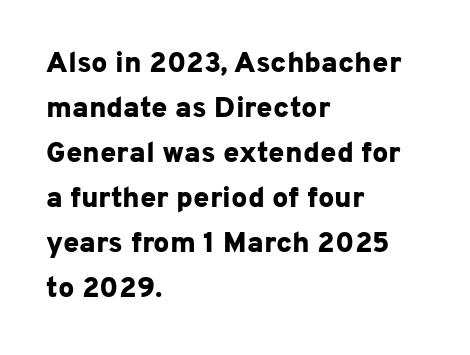
The image shows 29 px bold sans-serif type, upright; set left-aligned, normal line spacing (1.55x), normal letter spacing, not underlined; low stroke contrast and a medium x-height.
